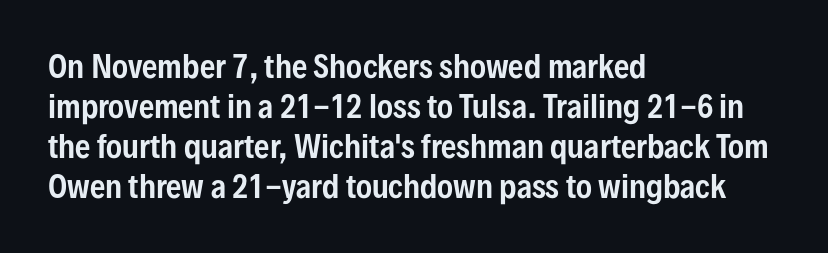
The image shows 30 px condensed sans-serif type, upright; set left-aligned, normal line spacing (1.33x), normal letter spacing, not underlined; low stroke contrast and a medium x-height.
